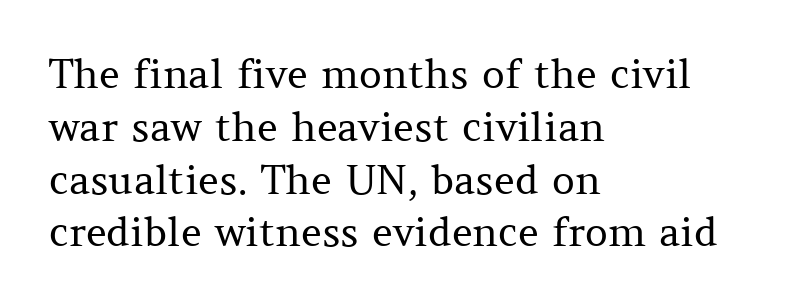
{"serif": "yes", "italic": "no", "bold": "no", "weight": "regular", "width": "normal", "stroke_contrast": "medium", "x_height": "medium", "monospaced": "no", "underline": "no", "align": "left", "line_spacing": "normal", "line_spacing_ratio": 1.32, "letter_spacing": "normal", "letter_spacing_em": 0.0, "glyph_px": 40}
